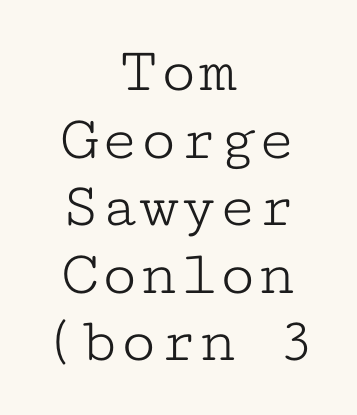
{"serif": "yes", "italic": "no", "bold": "no", "weight": "light", "width": "wide", "stroke_contrast": "low", "x_height": "medium", "monospaced": "yes", "underline": "no", "align": "center", "line_spacing": "tight", "line_spacing_ratio": 1.04, "letter_spacing": "normal", "letter_spacing_em": 0.0, "glyph_px": 65}
